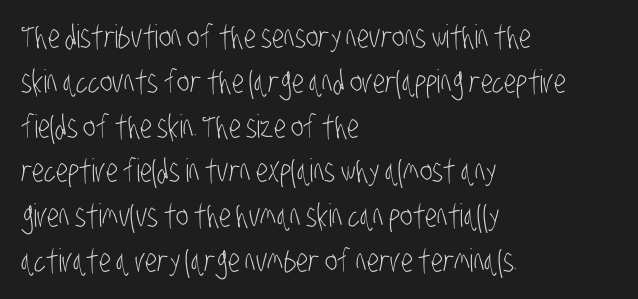
The image shows 32 px light, condensed sans-serif type; set left-aligned, normal line spacing (1.4x), normal letter spacing, not underlined; low stroke contrast and a large x-height.
